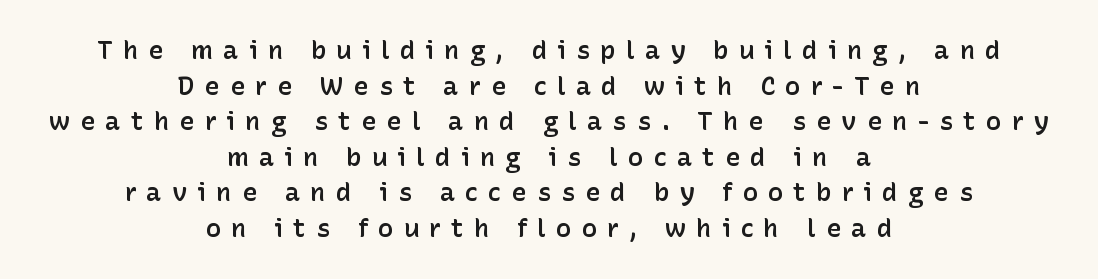
Q: Is the text bold? A: Semi-bold.
Q: Is the text italic (slanted)? A: No, it is upright.
Q: Is the text underlined? A: No.
Q: How is the paragraph aligned? A: Centered.
Q: Is the spacing between letters normal or unusually wide? A: Unusually wide.
Q: Is the spacing between lines tight, normal or loose? A: Normal.
